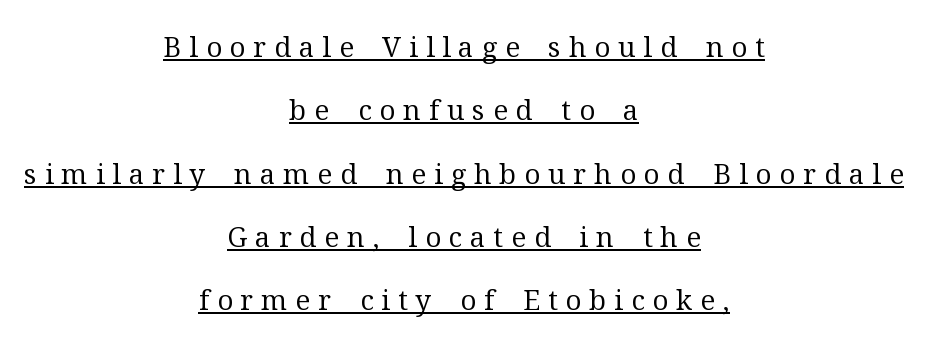
Q: Is the text bold? A: No.
Q: Is the text italic (slanted)? A: No, it is upright.
Q: Is the typeface a serif or a sans-serif typeface? A: Serif.
Q: Is the text underlined? A: Yes.
Q: How is the paragraph aligned? A: Centered.
Q: Is the spacing between letters normal or unusually wide? A: Unusually wide.
Q: Is the spacing between lines tight, normal or loose? A: Loose.
Q: Width (condensed, normal, or wide)? A: Normal.
Q: Stroke contrast? A: Medium.
Q: x-height? A: Medium.
Q: Monospaced? A: No.
